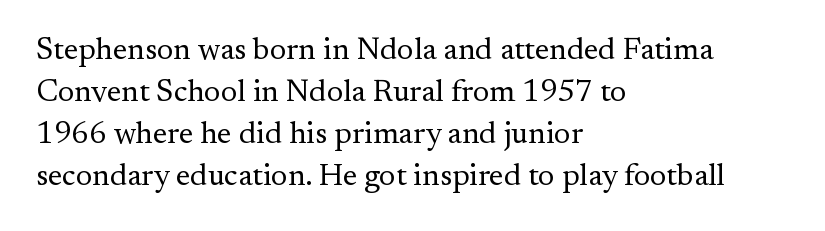
The image shows 31 px regular-weight serif type, upright; set left-aligned, normal line spacing (1.36x), normal letter spacing, not underlined; medium stroke contrast and a small x-height.
